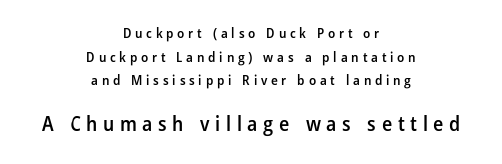
Q: Is the text bold? A: Semi-bold.
Q: Is the text italic (slanted)? A: No, it is upright.
Q: Is the text underlined? A: No.
Q: How is the paragraph aligned? A: Centered.
Q: Is the spacing between letters normal or unusually wide? A: Unusually wide.
Q: Is the spacing between lines tight, normal or loose? A: Normal.
Q: Which block of text is set in a larger size, the first (top) or the second (bottom)? A: The second (bottom) one.
